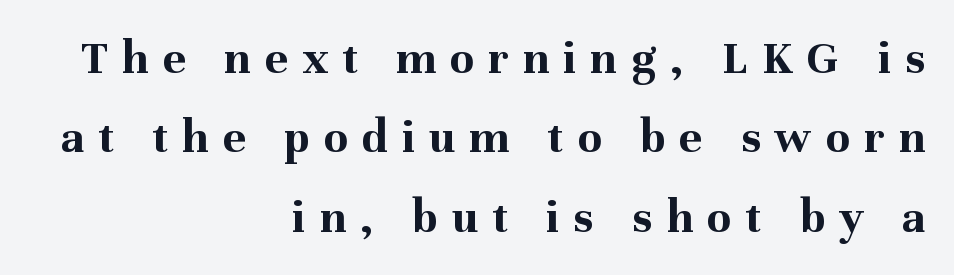
Q: Is the text bold? A: Yes.
Q: Is the text italic (slanted)? A: No, it is upright.
Q: Is the typeface a serif or a sans-serif typeface? A: Serif.
Q: Is the text underlined? A: No.
Q: How is the paragraph aligned? A: Right-aligned.
Q: Is the spacing between letters normal or unusually wide? A: Unusually wide.
Q: Is the spacing between lines tight, normal or loose? A: Normal.
Q: Width (condensed, normal, or wide)? A: Normal.
Q: Stroke contrast? A: Medium.
Q: x-height? A: Medium.
Q: Monospaced? A: No.
